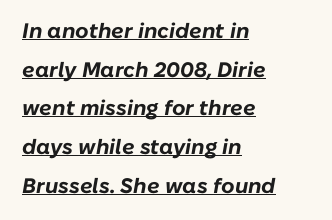
Q: Is the text bold? A: Yes.
Q: Is the text italic (slanted)? A: Yes, it leans right by about 10 degrees.
Q: Is the text underlined? A: Yes.
Q: How is the paragraph aligned? A: Left-aligned.
Q: Is the spacing between letters normal or unusually wide? A: Normal.
